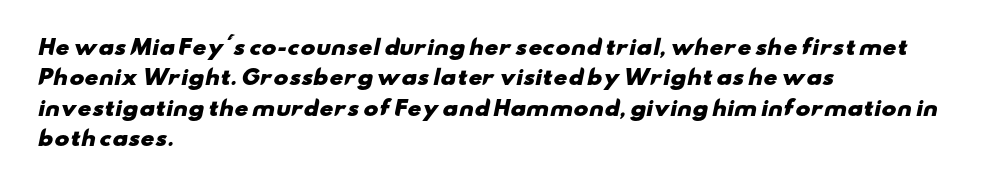
Inter-character spacing is left at the font's built-in metrics. The lines sit at an ordinary, default distance from one another. Plain, unruled lines of type. Stroke thickness is high; the sample reads as a true bold.
